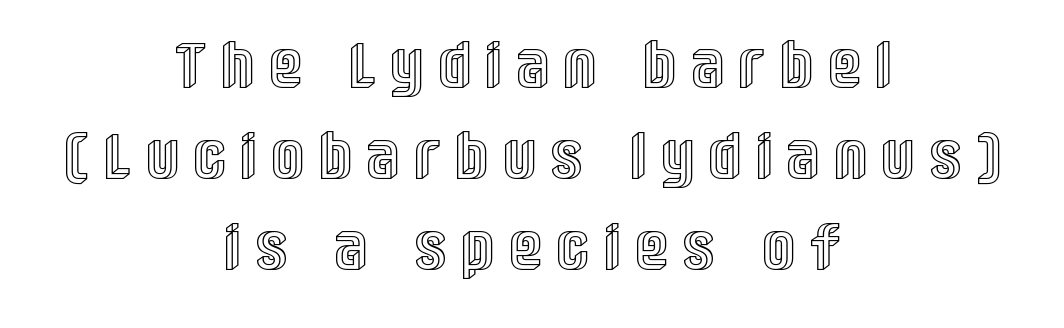
Q: Is the text italic (slanted)? A: No, it is upright.
Q: Is the text underlined? A: No.
Q: How is the paragraph aligned? A: Centered.
Q: Is the spacing between letters normal or unusually wide? A: Unusually wide.
Q: Is the spacing between lines tight, normal or loose? A: Normal.
Q: Width (condensed, normal, or wide)? A: Condensed.
Q: x-height? A: Large.
Q: Monospaced? A: No.
